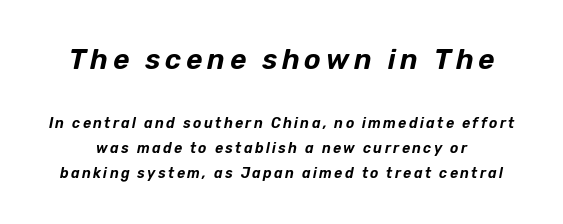
Caption: upper text group enlarged, lower text group reduced. Spacing verdict: proportional, widths tailored to each character. Slant detected: the letters are inclined. This rendering features lettering with no underline.
